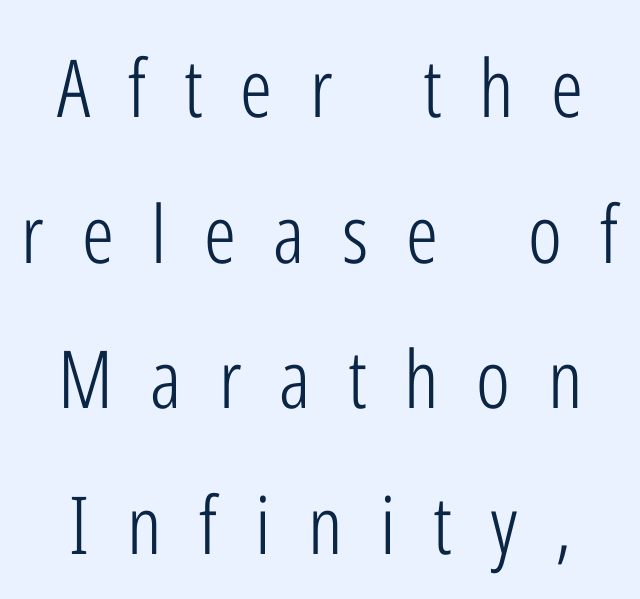
The image shows 80 px light, condensed sans-serif type, upright; set line spacing 1.82x, unusually wide letter spacing (+0.47 em), not underlined; low stroke contrast and a medium x-height.
